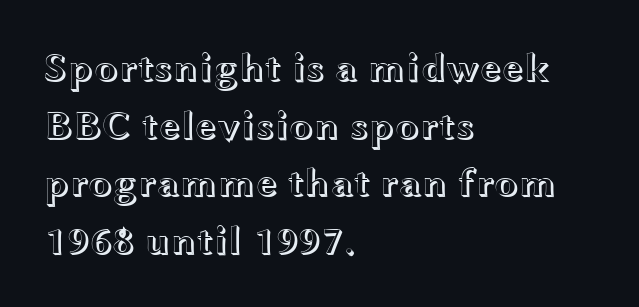
The image shows 40 px wide type, upright; set left-aligned, normal line spacing (1.44x), normal letter spacing, not underlined; a medium x-height.
